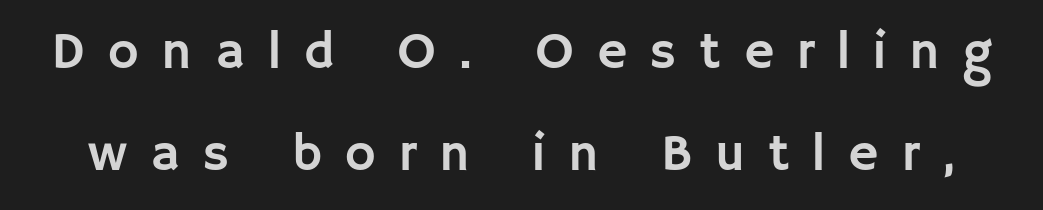
Vertical strokes here are truly vertical. Think of a printed novel: that variable character pitch is what you see here. Font category for this specimen: sans-serif. The horizontal fit of the characters is loose and conspicuously gappy. This sample trades compactness for vertical openness between lines.
